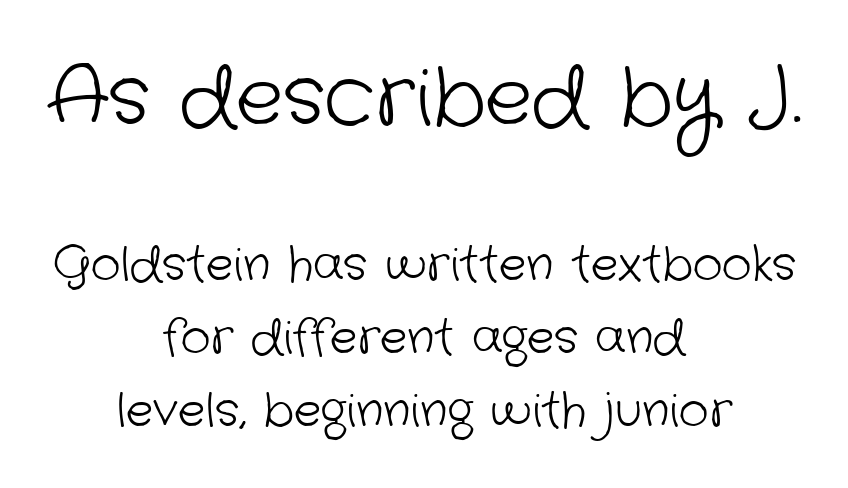
Quick note: interline space is typical. The glyphs in this specimen are sans serif. Caption: multi-line text, centered on the measure. Between these two stacked blocks, the higher one wins on size. Weight class: somewhere from thin through regular.
